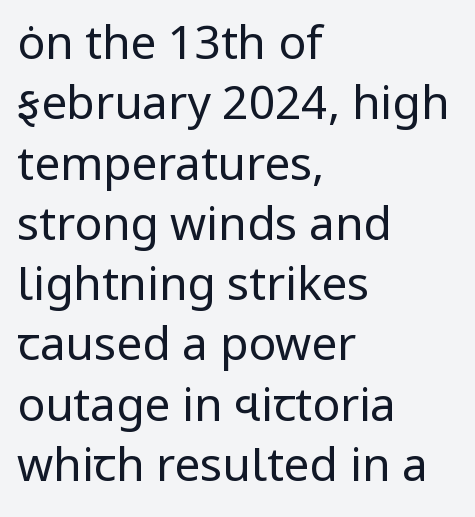
Only glyphs here, with clear space below each row. The lines in this sample share a left origin and differ only in where they stop. Designer's note — italics off, roman on. The rendering keeps characters at their native spacing. Think of a printed novel: that variable character pitch is what you see here. Notice how descenders clear the ascenders below comfortably — that's standard leading.
